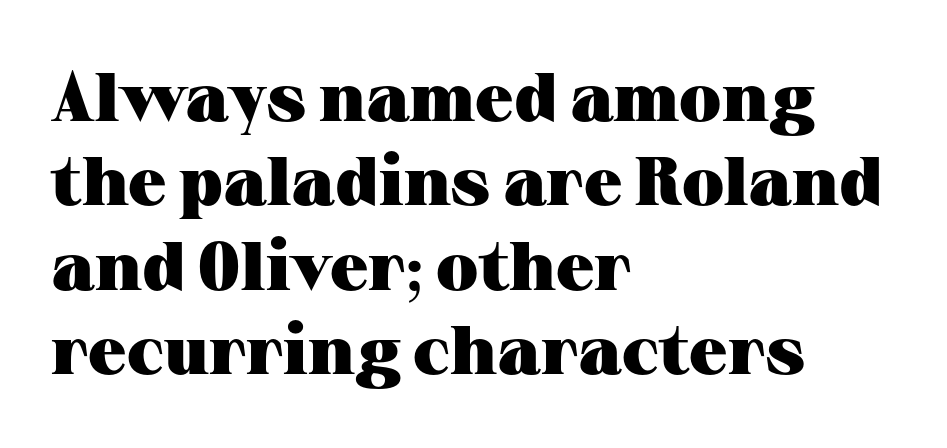
{"serif": "yes", "italic": "no", "bold": "yes", "weight": "heavy", "width": "wide", "stroke_contrast": "medium", "x_height": "medium", "monospaced": "no", "underline": "no", "align": "left", "line_spacing_ratio": 1.24, "letter_spacing": "normal", "letter_spacing_em": 0.0, "glyph_px": 68}
